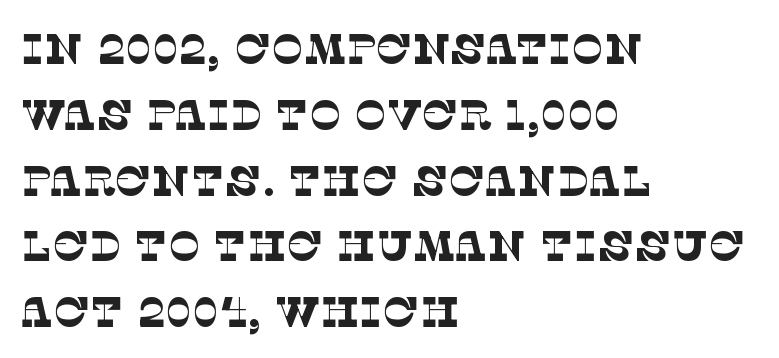
Nothing unusual about the tracking: characters are spaced as the font intends. Students, observe: this is what conventionally led text looks like. These glyphs show unthickened strokes, regular width or finer. Character widths vary here, with narrow letters taking less room than wide ones. Alignment: flush left. A bare baseline throughout the passage.
